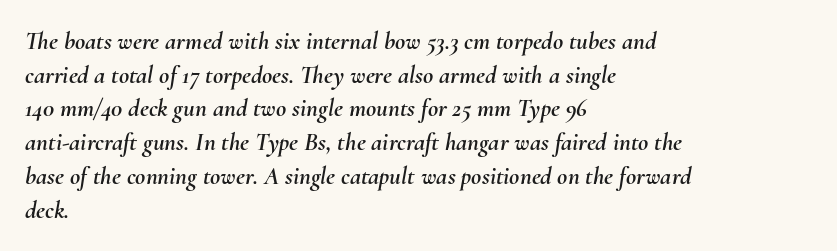
{"italic": "yes", "lean": "right", "slant_degrees": 10, "underline": "no", "align": "left", "line_spacing": "normal", "line_spacing_ratio": 1.35, "letter_spacing": "normal", "letter_spacing_em": 0.0, "glyph_px": 25}
